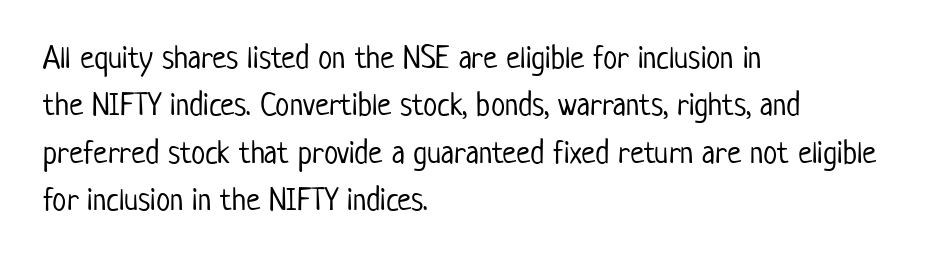
{"serif": "no", "italic": "no", "bold": "no", "weight": "light", "width": "condensed", "stroke_contrast": "low", "x_height": "medium", "monospaced": "no", "underline": "no", "align": "left", "line_spacing": "normal", "line_spacing_ratio": 1.48, "letter_spacing": "normal", "letter_spacing_em": 0.0, "glyph_px": 32}
